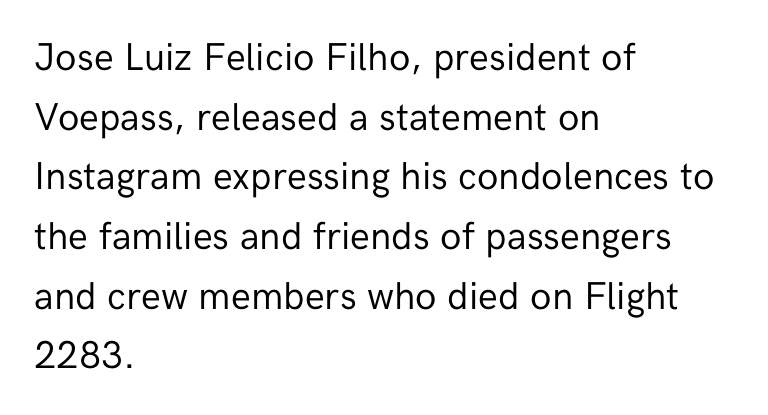
{"serif": "no", "italic": "no", "bold": "no", "weight": "regular", "width": "normal", "stroke_contrast": "low", "x_height": "medium", "monospaced": "no", "underline": "no", "align": "left", "line_spacing": "normal", "line_spacing_ratio": 1.53, "letter_spacing": "normal", "letter_spacing_em": 0.0, "glyph_px": 39}
